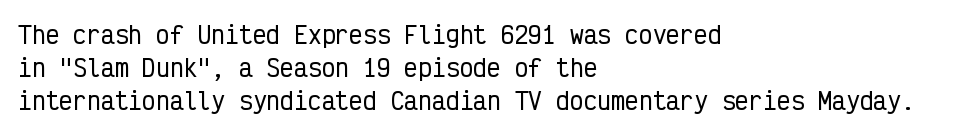
Q: Is the text italic (slanted)? A: No, it is upright.
Q: Is the text underlined? A: No.
Q: How is the paragraph aligned? A: Left-aligned.
Q: Is the spacing between letters normal or unusually wide? A: Normal.
Q: Is the spacing between lines tight, normal or loose? A: Normal.
